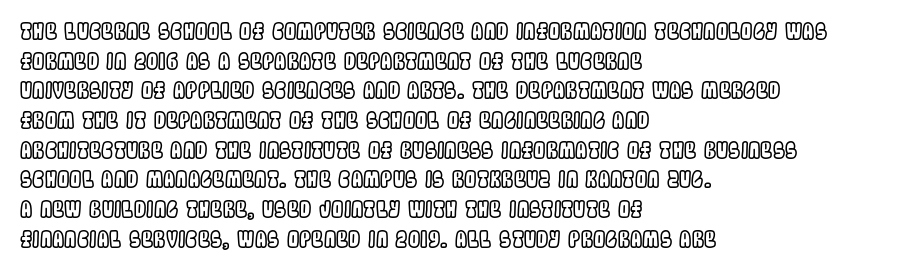
{"italic": "no", "underline": "no", "align": "left", "line_spacing": "normal", "line_spacing_ratio": 1.35, "letter_spacing": "normal", "letter_spacing_em": 0.0, "glyph_px": 22}
